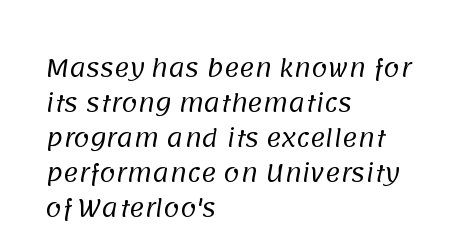
The image shows 23 px text type; set left-aligned, normal line spacing (1.52x), normal letter spacing, not underlined.
